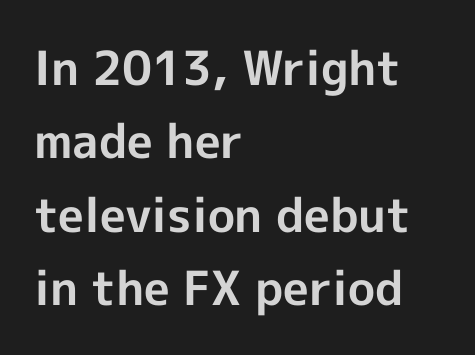
Q: Is the text bold? A: Yes.
Q: Is the text italic (slanted)? A: No, it is upright.
Q: Is the typeface a serif or a sans-serif typeface? A: Sans-serif.
Q: Is the text underlined? A: No.
Q: How is the paragraph aligned? A: Left-aligned.
Q: Is the spacing between letters normal or unusually wide? A: Normal.
Q: Is the spacing between lines tight, normal or loose? A: Normal.
Q: Width (condensed, normal, or wide)? A: Normal.
Q: x-height? A: Medium.
Q: Monospaced? A: No.
